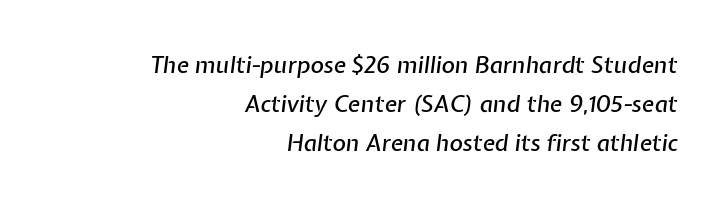
{"italic": "yes", "lean": "right", "slant_degrees": 7, "underline": "no", "align": "right", "line_spacing": "normal", "line_spacing_ratio": 1.69, "letter_spacing": "normal", "letter_spacing_em": 0.0, "glyph_px": 23}
